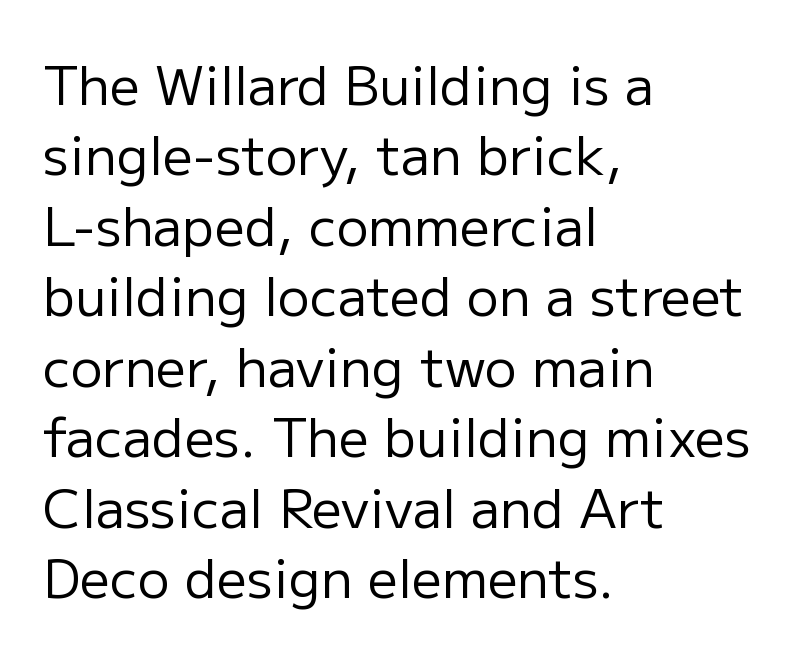
Reading down the block, your eye returns to a fixed left position each line. The lettering stays uniformly vertical, giving the passage a roman look. Font category for this specimen: sans-serif. Evenly set lines give the paragraph a standard silhouette. The specimen omits any rule beneath the text block's lines.
